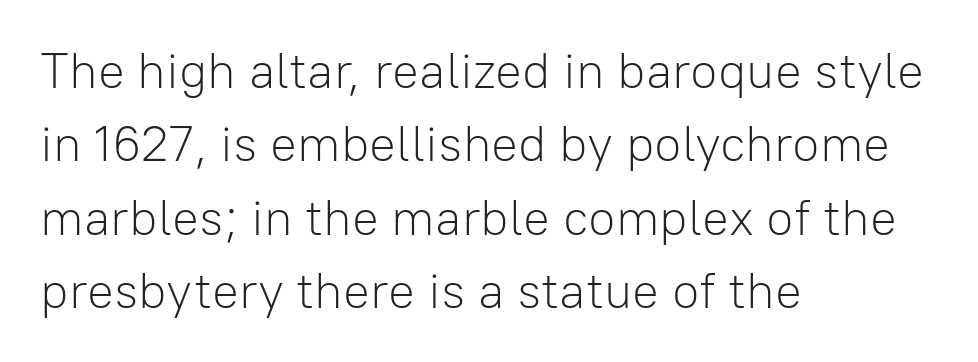
{"serif": "no", "italic": "no", "bold": "no", "weight": "light", "width": "normal", "stroke_contrast": "low", "x_height": "medium", "monospaced": "no", "underline": "no", "align": "left", "line_spacing": "normal", "line_spacing_ratio": 1.47, "letter_spacing": "normal", "letter_spacing_em": 0.0, "glyph_px": 50}
